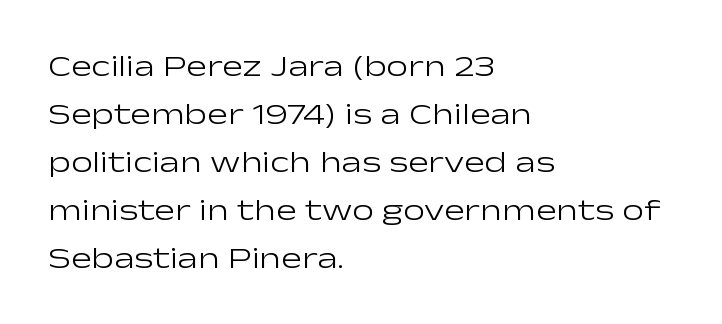
The type is set solid horizontally, with unmodified tracking. The face used here is a sans, in the tradition of grotesques and geometrics. The rag falls on the right side of this text block. The rendering uses natural spacing where letterforms have individual widths. Honestly, there is no underline to notice here at all.
